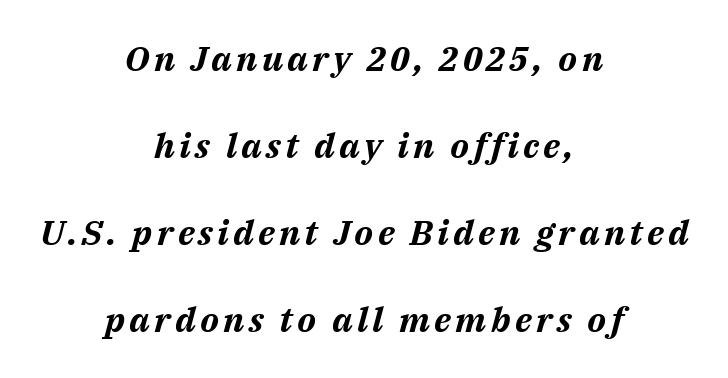
Summary of weight: heavy, a full bold. Think of a printed novel: that variable character pitch is what you see here. Emphasis-style slanted type is in use. The baseline area is clear. The whitespace from short lines is split evenly between both sides.
